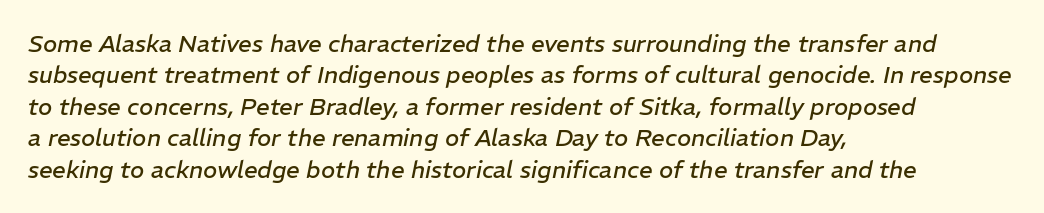
The image shows 24 px text type, italic (leaning right); set left-aligned, normal line spacing (1.31x), normal letter spacing, not underlined.
